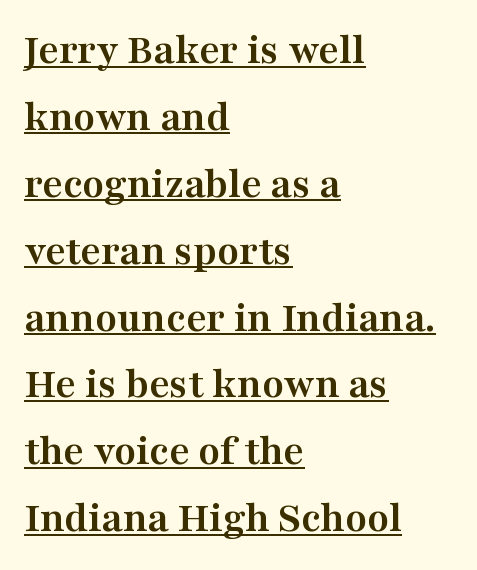
The typesetter has applied underlining to the passage shown. How would I describe the line gaps? Plain and ordinary. Reading down the block, your eye returns to a fixed left position each line. Does the weight exceed regular? Yes, all the way to bold. Spacing verdict: proportional, widths tailored to each character. These lines are composed in type with serifs.
